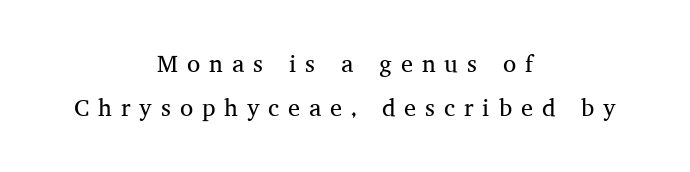
Q: Is the text bold? A: No.
Q: Is the text italic (slanted)? A: No, it is upright.
Q: Is the text underlined? A: No.
Q: How is the paragraph aligned? A: Centered.
Q: Is the spacing between letters normal or unusually wide? A: Unusually wide.
